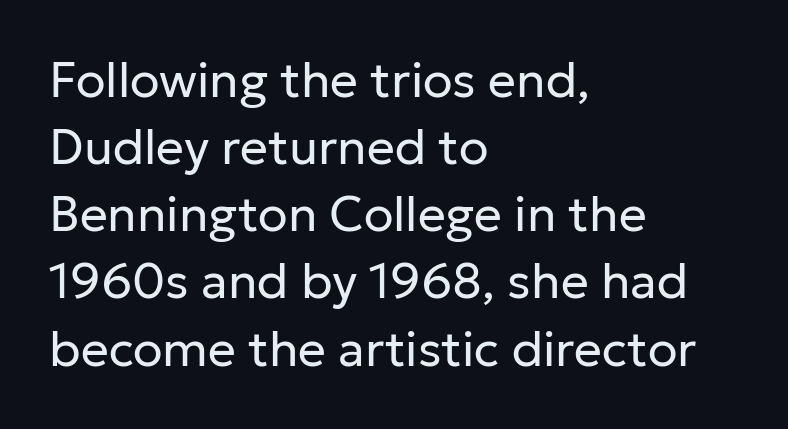
These lines are rendered in a variable-pitch font. The rows are spaced the way most documents space them. Is the letter spacing exaggerated? No — it looks like the ordinary default. The font is comparable to plain body text, perhaps lighter.
